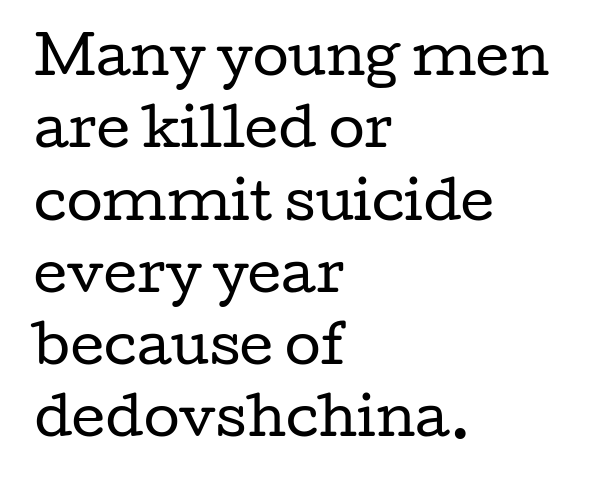
The image shows 52 px regular-weight, wide serif type, upright; set left-aligned, normal line spacing (1.39x), normal letter spacing, not underlined; low stroke contrast and a medium x-height.
